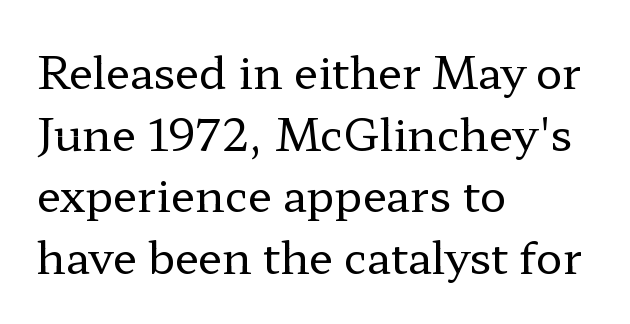
{"serif": "yes", "italic": "no", "bold": "no", "weight": "regular", "width": "wide", "stroke_contrast": "low", "x_height": "medium", "monospaced": "no", "underline": "no", "align": "left", "line_spacing": "normal", "line_spacing_ratio": 1.4, "letter_spacing": "normal", "letter_spacing_em": 0.0, "glyph_px": 44}
